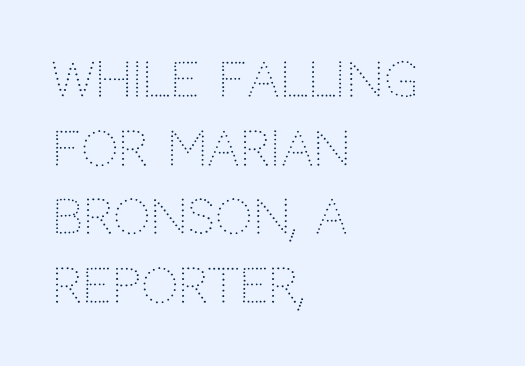
The image shows 47 px light sans-serif type, upright; set left-aligned, normal line spacing (1.46x), normal letter spacing, not underlined; low stroke contrast and a large x-height.
